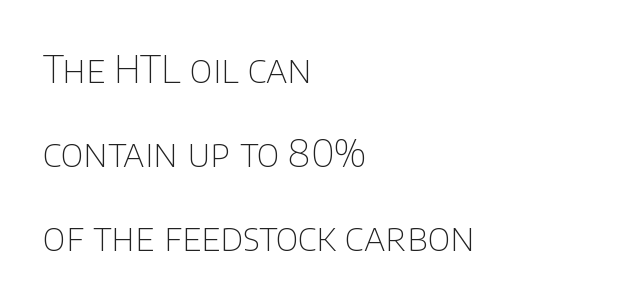
The image shows 38 px thin sans-serif type, upright; set left-aligned, loose line spacing (2.21x), normal letter spacing, not underlined; low stroke contrast and a large x-height.
